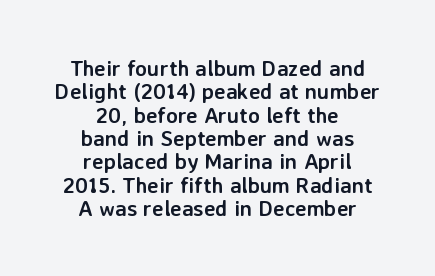
Q: Is the text bold? A: Yes.
Q: Is the text italic (slanted)? A: No, it is upright.
Q: Is the text underlined? A: No.
Q: How is the paragraph aligned? A: Centered.
Q: Is the spacing between letters normal or unusually wide? A: Normal.
Q: Is the spacing between lines tight, normal or loose? A: Tight.
